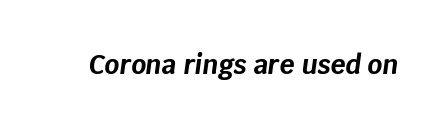
The specimen reads as italic at a glance. The space beneath each line is pristine and unruled. Is the type bold? Yes — the strokes are clearly thick and heavy. Between one letter and the next there's only the usual sliver of space.
